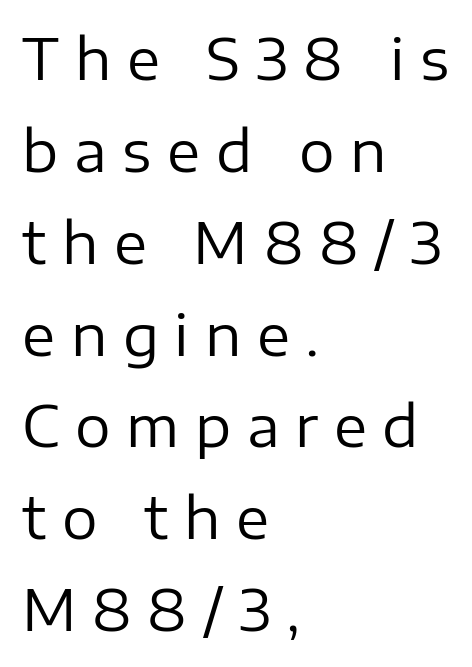
If you measured baseline to baseline, you'd find a middling distance. No word sits above an underline. The horizontal fit of the characters is loose and conspicuously gappy. Type style note: lacks serifs.
